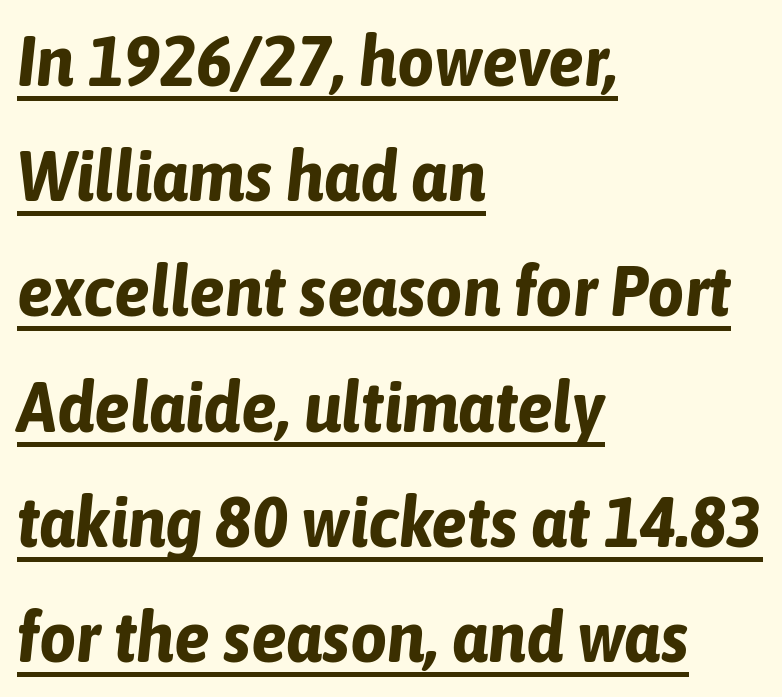
Q: Is the text bold? A: Yes.
Q: Is the text italic (slanted)? A: Yes, it leans right by about 6 degrees.
Q: Is the text underlined? A: Yes.
Q: How is the paragraph aligned? A: Left-aligned.
Q: Is the spacing between letters normal or unusually wide? A: Normal.
Q: Is the spacing between lines tight, normal or loose? A: Normal.
Q: Width (condensed, normal, or wide)? A: Condensed.
Q: Stroke contrast? A: Low.
Q: x-height? A: Medium.
Q: Monospaced? A: No.
